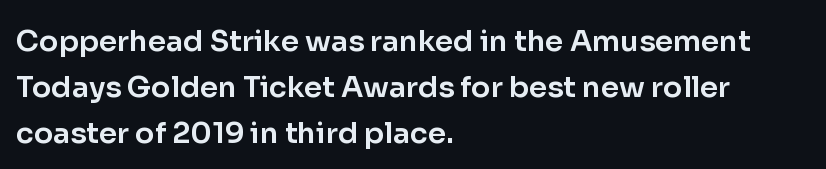
Note the varied advance widths — an 'i' is clearly narrower than an 'm'. Teacher's note: observe the even left margin — that is flush-left alignment. Students, note that the glyphs here touch the page at normal intervals. The line-height multiplier appears to be the usual default.
